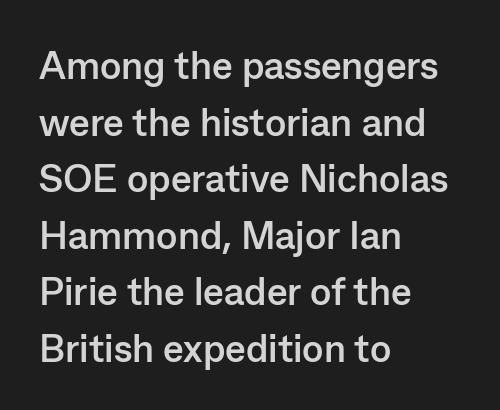
Q: Is the text bold? A: Yes.
Q: Is the text italic (slanted)? A: No, it is upright.
Q: Is the typeface a serif or a sans-serif typeface? A: Sans-serif.
Q: Is the text underlined? A: No.
Q: How is the paragraph aligned? A: Left-aligned.
Q: Is the spacing between letters normal or unusually wide? A: Normal.
Q: Is the spacing between lines tight, normal or loose? A: Normal.
Q: Width (condensed, normal, or wide)? A: Normal.
Q: Stroke contrast? A: Low.
Q: x-height? A: Medium.
Q: Monospaced? A: No.
